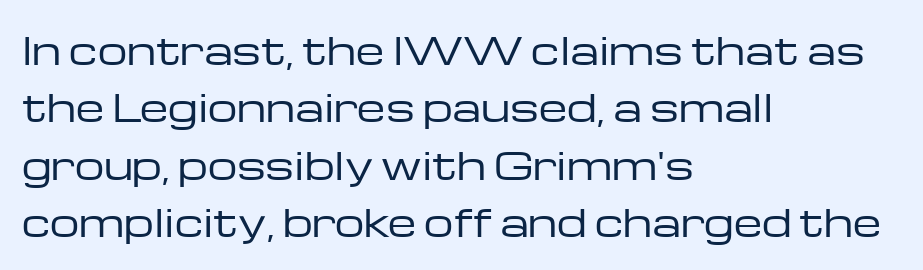
The image shows 37 px regular-weight, wide sans-serif type, upright; set left-aligned, normal line spacing (1.55x), normal letter spacing, not underlined; low stroke contrast and a medium x-height.
